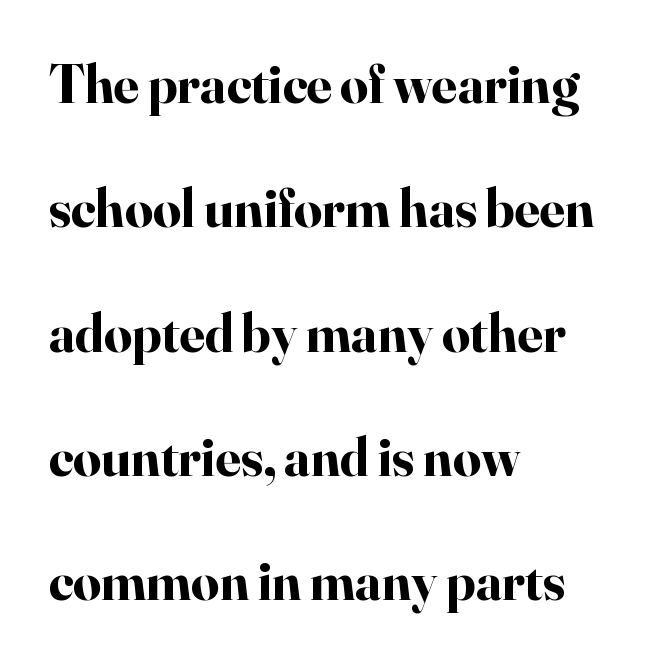
The image shows 55 px bold serif type, upright; set left-aligned, loose line spacing (2.26x), normal letter spacing, not underlined; high stroke contrast and a small x-height.
